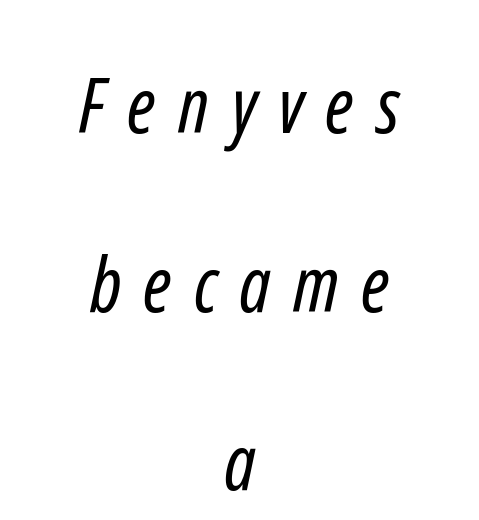
{"serif": "no", "bold": "no", "weight": "regular", "width": "condensed", "stroke_contrast": "low", "x_height": "medium", "monospaced": "no", "underline": "no", "align": "center", "line_spacing": "loose", "line_spacing_ratio": 2.35, "letter_spacing": "wide", "letter_spacing_em": 0.29, "glyph_px": 76}
